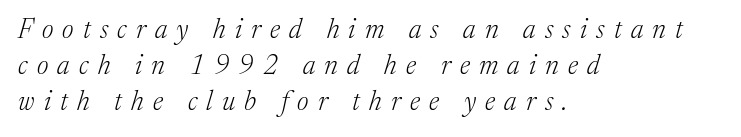
Q: Is the text bold? A: No.
Q: Is the text italic (slanted)? A: Yes, it leans right by about 17 degrees.
Q: Is the text underlined? A: No.
Q: How is the paragraph aligned? A: Left-aligned.
Q: Is the spacing between letters normal or unusually wide? A: Unusually wide.
Q: Is the spacing between lines tight, normal or loose? A: Normal.
